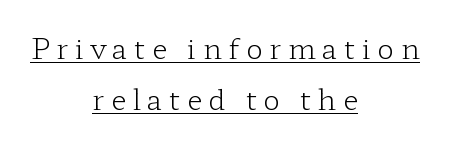
{"serif": "yes", "italic": "no", "bold": "no", "weight": "light", "width": "wide", "stroke_contrast": "low", "x_height": "medium", "monospaced": "no", "underline": "yes", "align": "center", "line_spacing_ratio": 1.81, "letter_spacing": "wide", "letter_spacing_em": 0.24, "glyph_px": 28}
